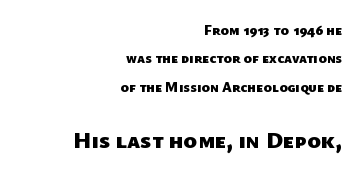
The image shows 23 px bold type; set right-aligned, loose line spacing (2.02x), normal letter spacing, not underlined; the second (bottom) block is 1.64x larger.
